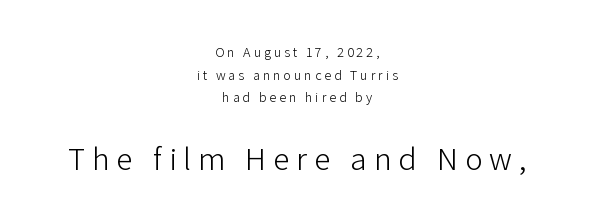
The image shows 33 px light sans-serif type, upright; set centered, normal line spacing (1.62x), unusually wide letter spacing (+0.21 em), not underlined; the second (bottom) block is 2.36x larger; low stroke contrast and a medium x-height.
